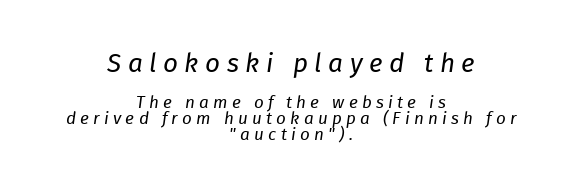
Unbolded letterforms with no extra heft. Slant detected: the letters are inclined. Very little white space separates one row of letters from the next. If you folded the block vertically in half, each line would mirror itself in length.
